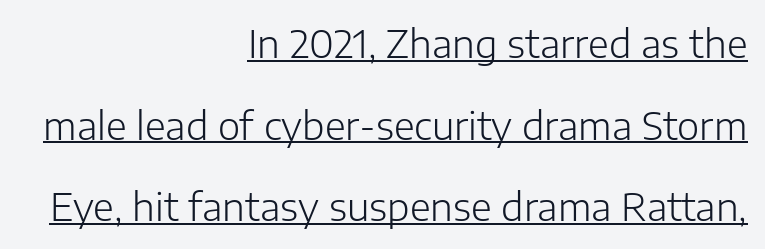
These lines keep a tight, regular rhythm from letter to letter. The typeface chosen for these lines omits serifs. Does the copy run flush right? Yes — the right margin is perfectly even. Loosely led — the rows are spread out.
